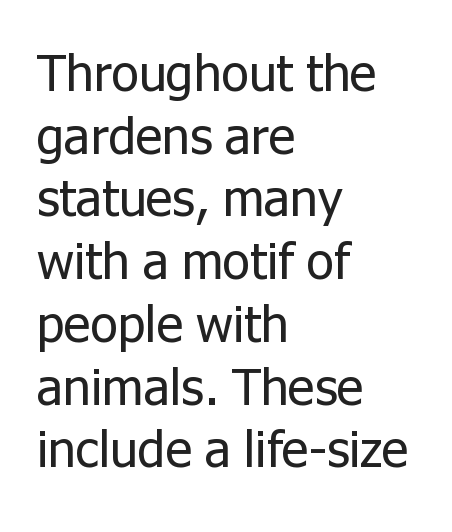
The letters advance in unequal steps, a hallmark of proportional type. The typography opts for an upright posture over an oblique one. The face used here is a sans, in the tradition of grotesques and geometrics. Each word holds together tightly as a unit, with standard inter-letter gaps. Is the type heavy? It reads as light-to-regular instead.
